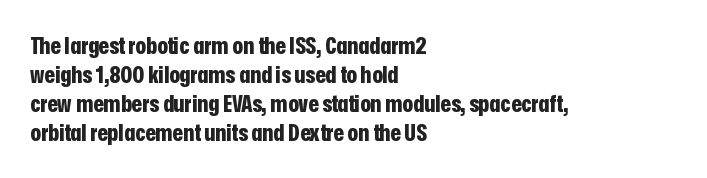
Bold? Absolutely — the strokes are thick and heavy. These lines are set flush left with a ragged right edge. Each row of text sits above clean, open space. There is no visible air inserted between adjacent glyphs. The type sits square on the baseline with zero lean.
